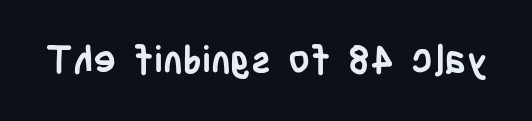
Q: Is the text bold? A: Yes.
Q: Is the text italic (slanted)? A: No, it is upright.
Q: Is the typeface a serif or a sans-serif typeface? A: Sans-serif.
Q: Is the text underlined? A: No.
Q: Is the spacing between letters normal or unusually wide? A: Normal.
Q: Width (condensed, normal, or wide)? A: Condensed.
Q: Stroke contrast? A: Low.
Q: x-height? A: Large.
Q: Monospaced? A: No.
